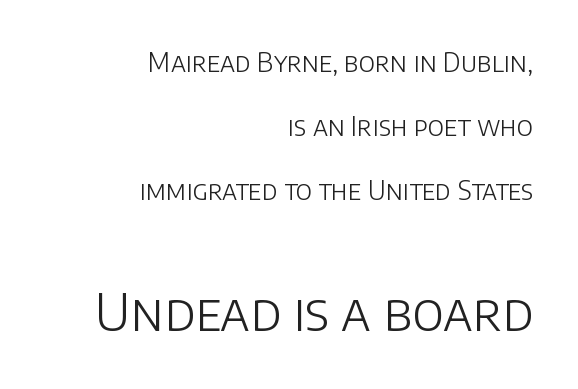
{"serif": "no", "italic": "no", "bold": "no", "weight": "light", "width": "normal", "stroke_contrast": "low", "x_height": "large", "monospaced": "no", "underline": "no", "align": "right", "line_spacing": "loose", "line_spacing_ratio": 2.47, "letter_spacing": "normal", "letter_spacing_em": 0.0, "larger_block": "second", "size_ratio": 1.96, "glyph_px": 51}
